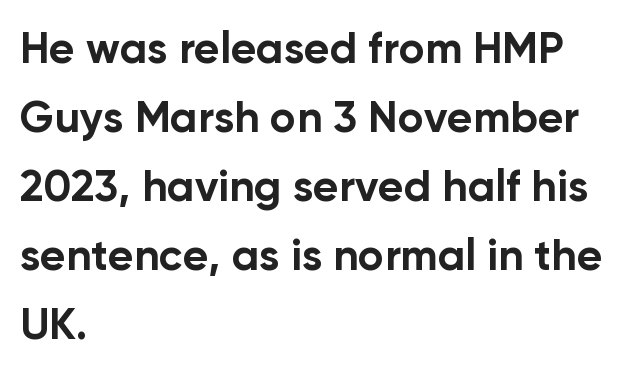
Q: Is the text bold? A: Yes.
Q: Is the text italic (slanted)? A: No, it is upright.
Q: Is the typeface a serif or a sans-serif typeface? A: Sans-serif.
Q: Is the text underlined? A: No.
Q: How is the paragraph aligned? A: Left-aligned.
Q: Is the spacing between letters normal or unusually wide? A: Normal.
Q: Is the spacing between lines tight, normal or loose? A: Normal.
Q: Width (condensed, normal, or wide)? A: Normal.
Q: Stroke contrast? A: Low.
Q: x-height? A: Medium.
Q: Monospaced? A: No.
